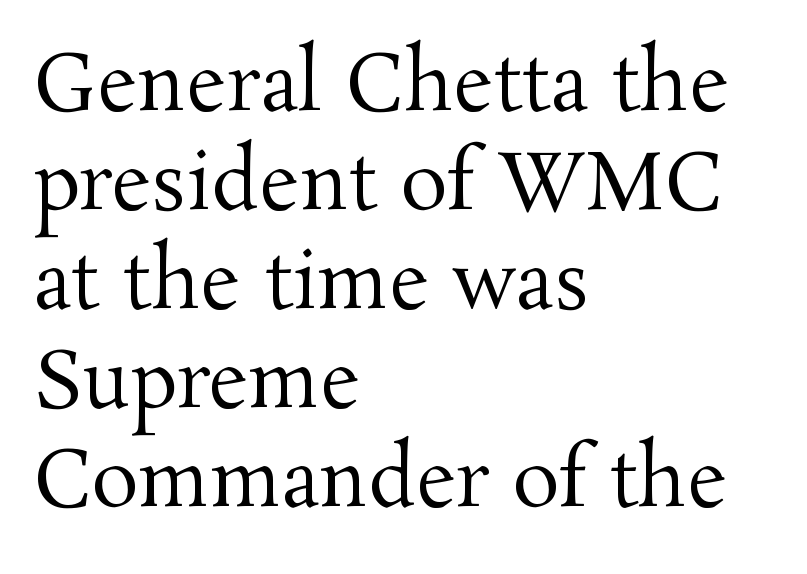
The typeface has the unassuming heft of standard copy or less. In terms of leading, this rendering sits right in the middle. The letters advance in unequal steps, a hallmark of proportional type. Look at the bottom of the vertical strokes: they flare into serifs here. Just letters on the line, the space beneath them empty. Vertical strokes here are truly vertical.
